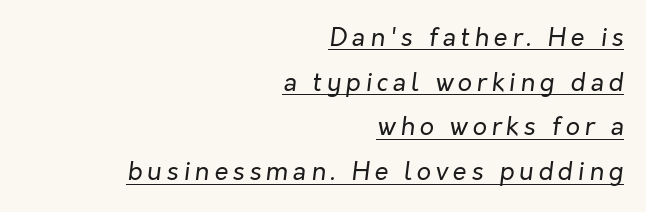
Q: Is the text bold? A: No.
Q: Is the text italic (slanted)? A: Yes, it leans right by about 7 degrees.
Q: Is the text underlined? A: Yes.
Q: How is the paragraph aligned? A: Right-aligned.
